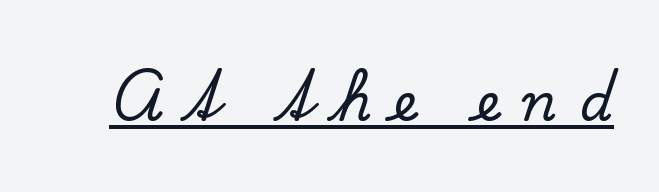
Q: Is the text italic (slanted)? A: Yes.
Q: Is the typeface a serif or a sans-serif typeface? A: Serif.
Q: Is the text underlined? A: Yes.
Q: Is the spacing between letters normal or unusually wide? A: Unusually wide.
Q: Width (condensed, normal, or wide)? A: Normal.
Q: Stroke contrast? A: Low.
Q: x-height? A: Small.
Q: Monospaced? A: No.
